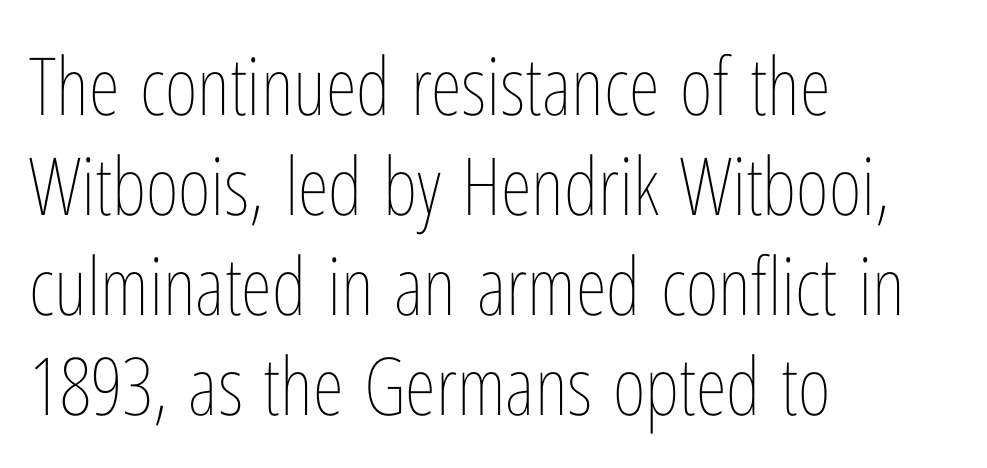
{"italic": "no", "bold": "no", "weight": "thin", "width": "condensed", "stroke_contrast": "low", "x_height": "medium", "monospaced": "no", "underline": "no", "align": "left", "line_spacing": "normal", "line_spacing_ratio": 1.25, "letter_spacing": "normal", "letter_spacing_em": 0.0, "glyph_px": 80}
